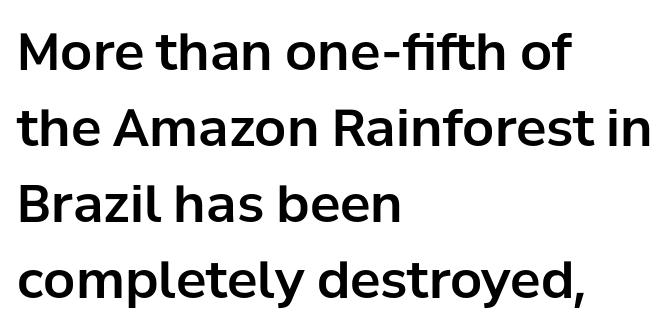
{"serif": "no", "italic": "no", "width": "normal", "stroke_contrast": "low", "x_height": "medium", "monospaced": "no", "underline": "no", "align": "left", "line_spacing": "normal", "line_spacing_ratio": 1.49, "letter_spacing": "normal", "letter_spacing_em": 0.0, "glyph_px": 51}
